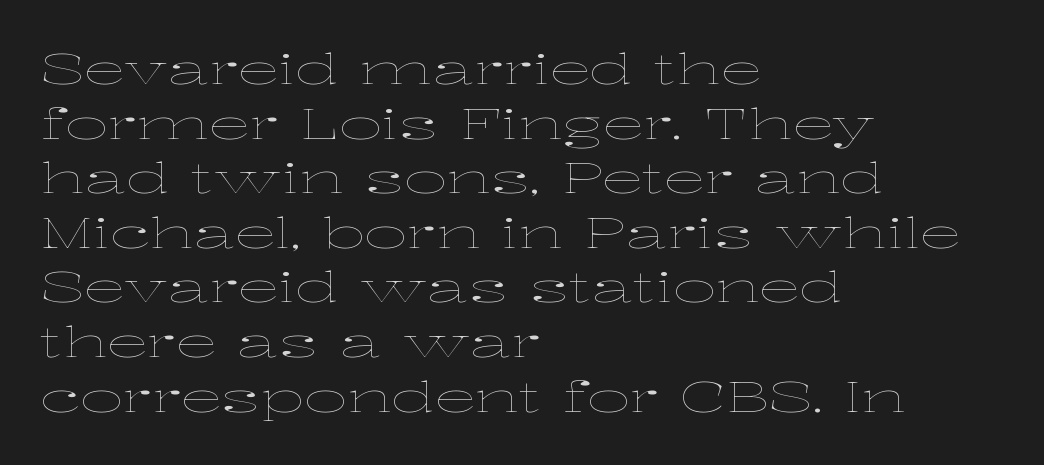
The face looks like a standard text weight, possibly lighter. Quick note: not italic, upright. The strip under each line holds only bare page. Compared with a centered layout, this one pins lines to the left instead. Caption: standard tracking, unaltered. This block has exactly the height ordinary leading produces.
